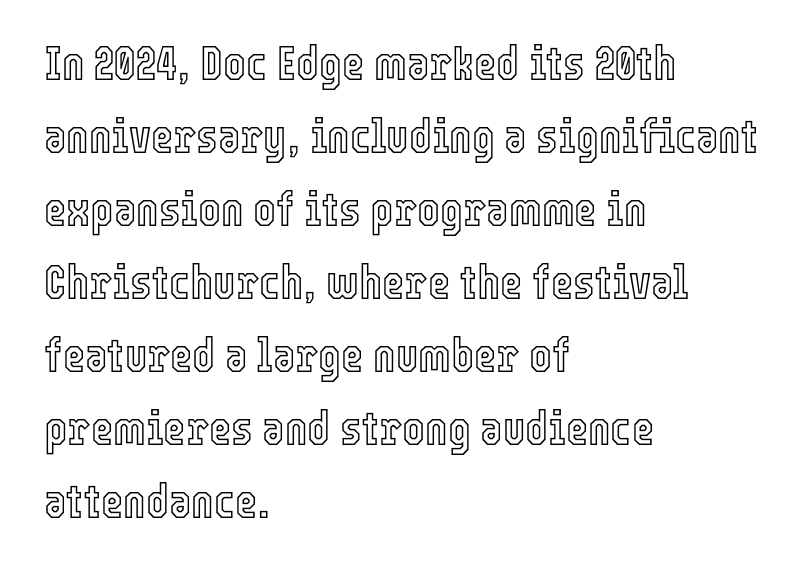
{"italic": "no", "width": "condensed", "x_height": "medium", "monospaced": "no", "underline": "no", "align": "left", "line_spacing": "normal", "line_spacing_ratio": 1.52, "letter_spacing": "normal", "letter_spacing_em": 0.0, "glyph_px": 48}
